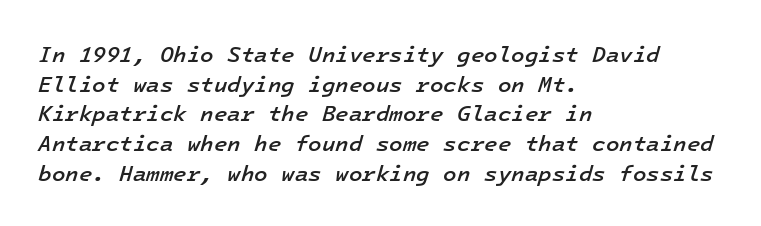
The image shows 22 px text type, italic (leaning right); set left-aligned, normal line spacing (1.35x), normal letter spacing, not underlined.
